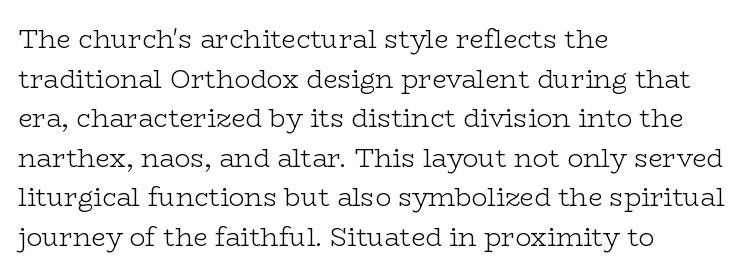
The block of text has a typical density, with ordinary space between rows. The line texture is even and compact thanks to regular tracking. Nothing heavy about these letters — not bold at all. Which margin do the lines hug? The left one — the right edge is uneven.
